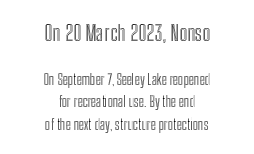
Q: Is the text italic (slanted)? A: No, it is upright.
Q: Is the text underlined? A: No.
Q: How is the paragraph aligned? A: Centered.
Q: Is the spacing between letters normal or unusually wide? A: Normal.
Q: Is the spacing between lines tight, normal or loose? A: Normal.
Q: Which block of text is set in a larger size, the first (top) or the second (bottom)? A: The first (top) one.
